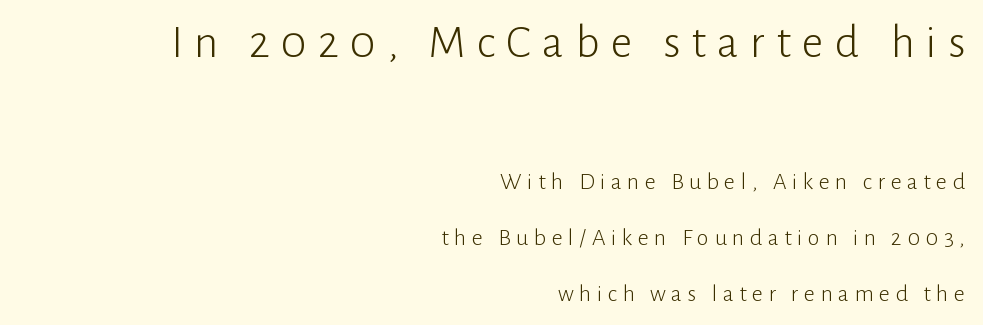
Between these two stacked blocks, the higher one wins on size. The type is letterspaced generously, with wide tracking. Caption: face not bold, strokes unweighted. If you measured baseline to baseline, you'd find a long distance.
